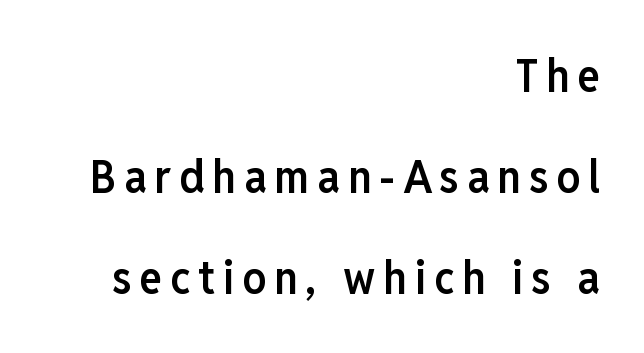
The image shows 47 px semibold, condensed sans-serif type, upright; set right-aligned, loose line spacing (2.15x), not underlined; low stroke contrast and a medium x-height.
